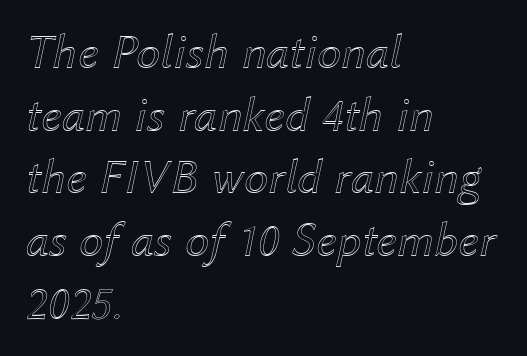
The image shows 49 px text type, italic (leaning right); set left-aligned, normal line spacing (1.28x), normal letter spacing, not underlined; a medium x-height.
